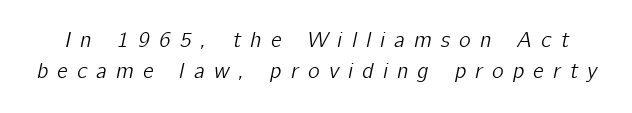
The image shows 22 px text type, italic (leaning right); set normal line spacing (1.39x), unusually wide letter spacing (+0.42 em), not underlined.
